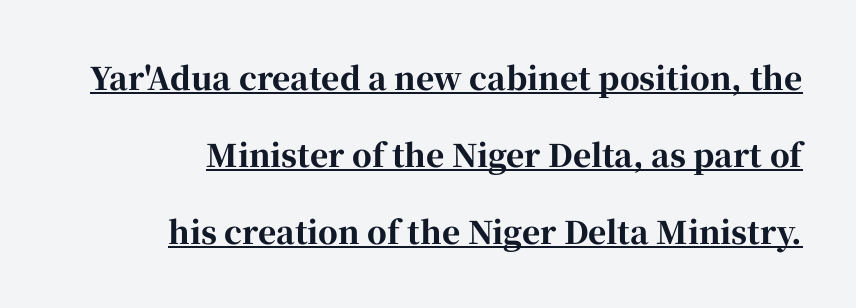
{"serif": "yes", "italic": "no", "bold": "yes", "weight": "bold", "width": "normal", "stroke_contrast": "high", "x_height": "medium", "monospaced": "no", "underline": "yes", "align": "right", "line_spacing": "loose", "line_spacing_ratio": 2.49, "letter_spacing": "normal", "letter_spacing_em": 0.0, "glyph_px": 31}
